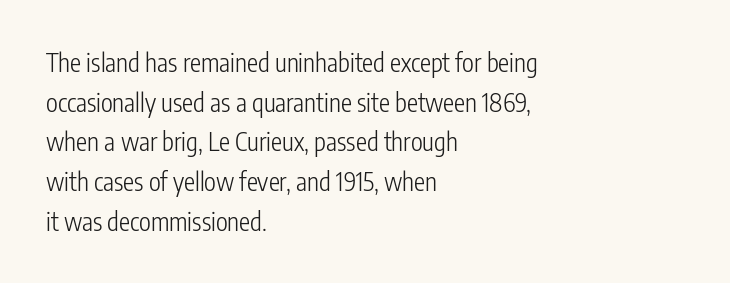
The image shows 25 px text type, upright; set left-aligned, normal line spacing (1.59x), normal letter spacing, not underlined.
